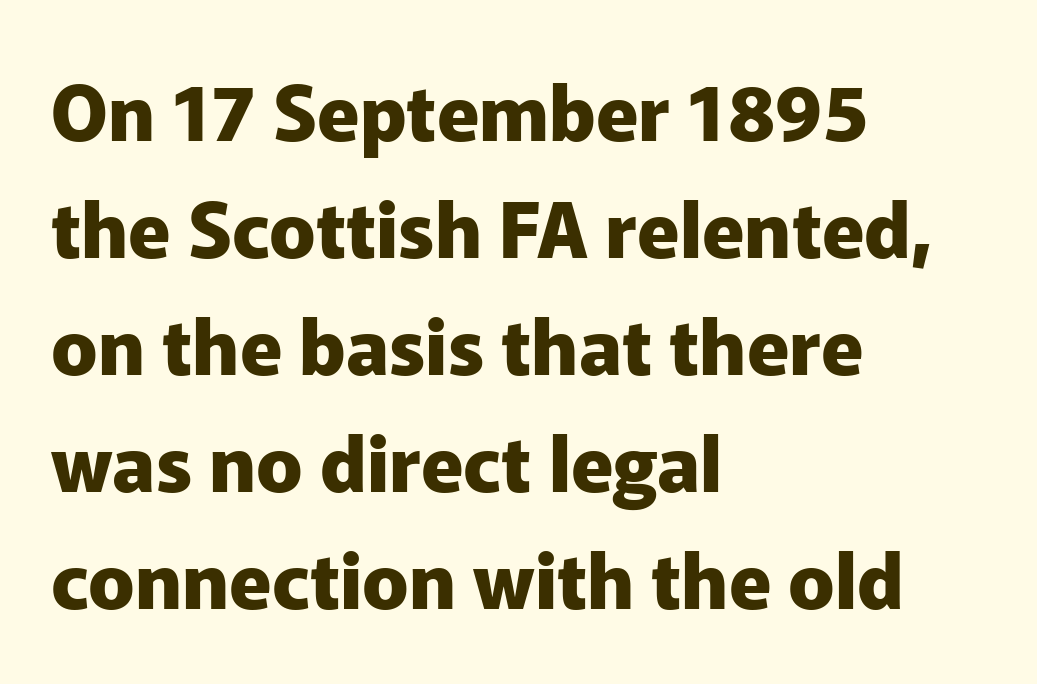
The passage is arranged the way most books set body copy — flush left. You could not count columns in this text — the font is proportionally spaced. The specimen reads as upright at a glance. Words appear dense and cohesive because spacing is normal. Are there feet on the stems? There aren't — it's a sans. The space directly below the letters is spotless.
